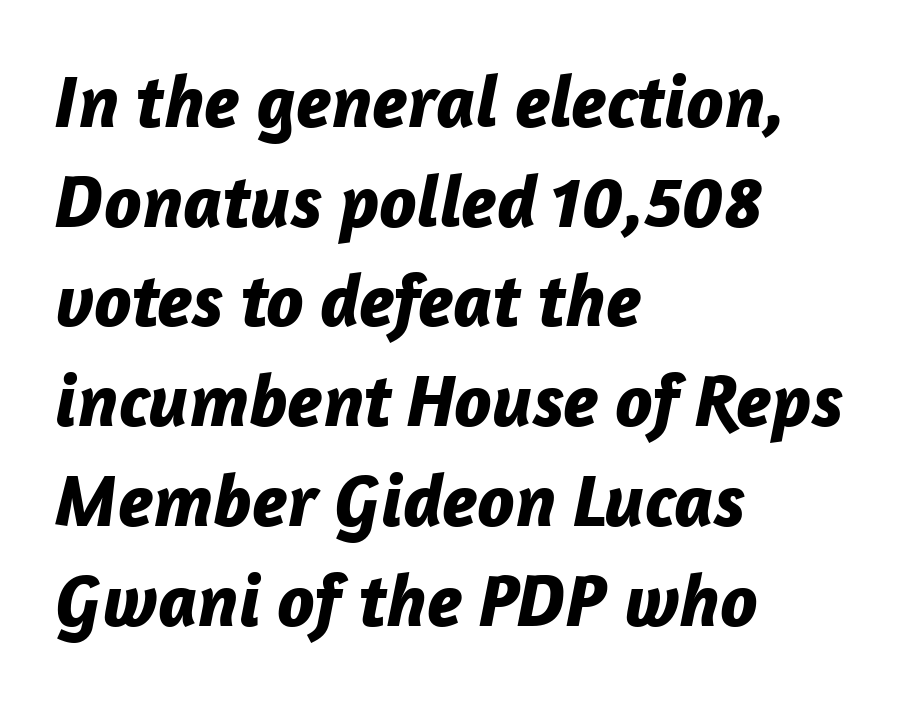
The image shows 75 px bold type, italic (leaning right); set left-aligned, normal line spacing (1.33x), normal letter spacing, not underlined; low stroke contrast and a medium x-height.
